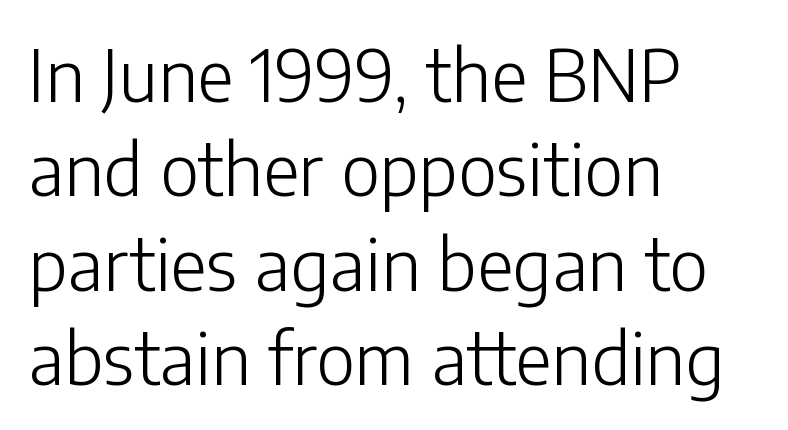
Q: Is the text bold? A: No.
Q: Is the text italic (slanted)? A: No, it is upright.
Q: Is the typeface a serif or a sans-serif typeface? A: Sans-serif.
Q: Is the text underlined? A: No.
Q: How is the paragraph aligned? A: Left-aligned.
Q: Is the spacing between letters normal or unusually wide? A: Normal.
Q: Is the spacing between lines tight, normal or loose? A: Normal.
Q: Width (condensed, normal, or wide)? A: Normal.
Q: Stroke contrast? A: Low.
Q: x-height? A: Medium.
Q: Monospaced? A: No.
